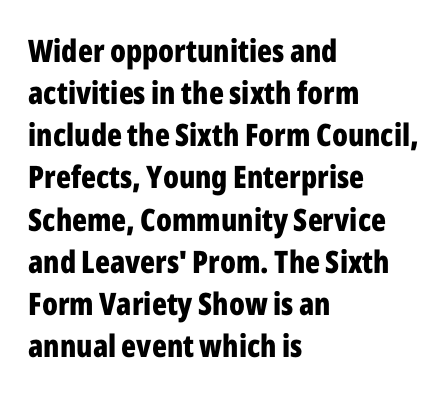
Q: Is the text bold? A: Yes.
Q: Is the text italic (slanted)? A: No, it is upright.
Q: Is the typeface a serif or a sans-serif typeface? A: Sans-serif.
Q: Is the text underlined? A: No.
Q: How is the paragraph aligned? A: Left-aligned.
Q: Is the spacing between letters normal or unusually wide? A: Normal.
Q: Is the spacing between lines tight, normal or loose? A: Normal.
Q: Width (condensed, normal, or wide)? A: Condensed.
Q: Stroke contrast? A: Low.
Q: x-height? A: Medium.
Q: Monospaced? A: No.
